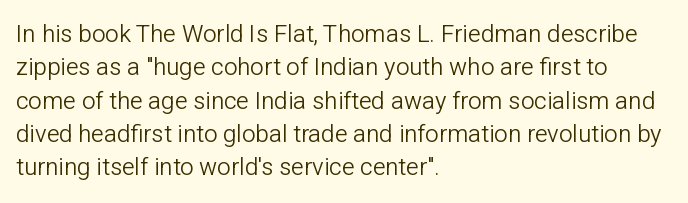
{"italic": "no", "bold": "no", "underline": "no", "align": "left", "line_spacing": "normal", "line_spacing_ratio": 1.39, "letter_spacing": "normal", "letter_spacing_em": 0.0, "glyph_px": 24}
